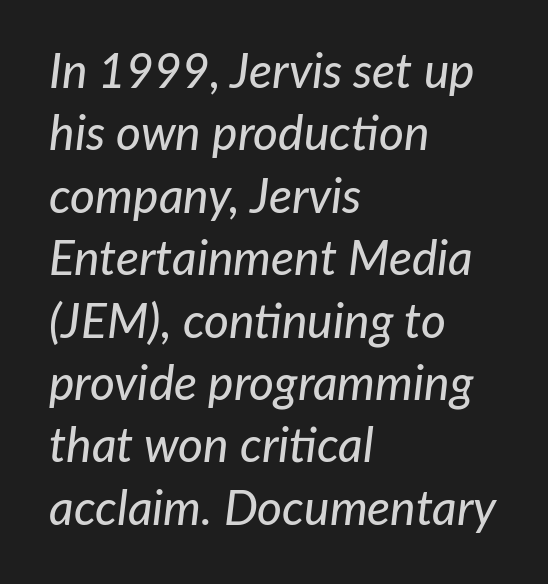
The typesetter chose a ragged-right arrangement here. The letters are slanted; this is an italic face. Spacing verdict: proportional, widths tailored to each character. This block has exactly the height ordinary leading produces. Check the space under the baseline: it is left empty. Letter spacing: default.
